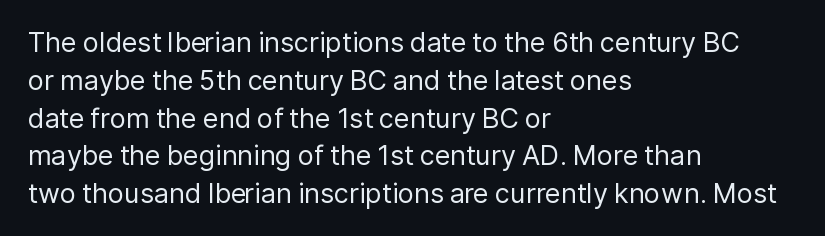
Q: Is the text bold? A: No.
Q: Is the text italic (slanted)? A: No, it is upright.
Q: Is the text underlined? A: No.
Q: How is the paragraph aligned? A: Left-aligned.
Q: Is the spacing between letters normal or unusually wide? A: Normal.
Q: Is the spacing between lines tight, normal or loose? A: Normal.
